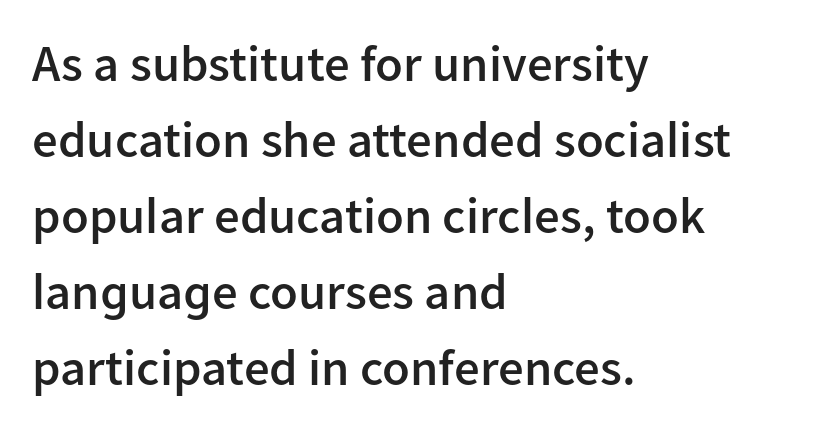
The image shows 51 px semibold sans-serif type, upright; set left-aligned, normal line spacing (1.49x), normal letter spacing, not underlined; low stroke contrast and a medium x-height.
